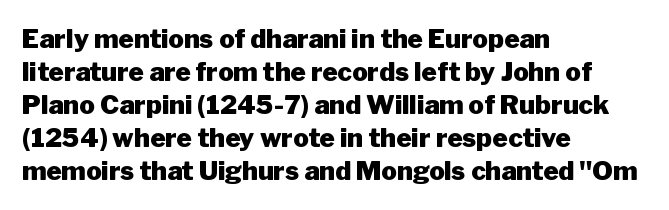
The image shows 26 px bold type, upright; set left-aligned, normal line spacing (1.27x), normal letter spacing, not underlined.
